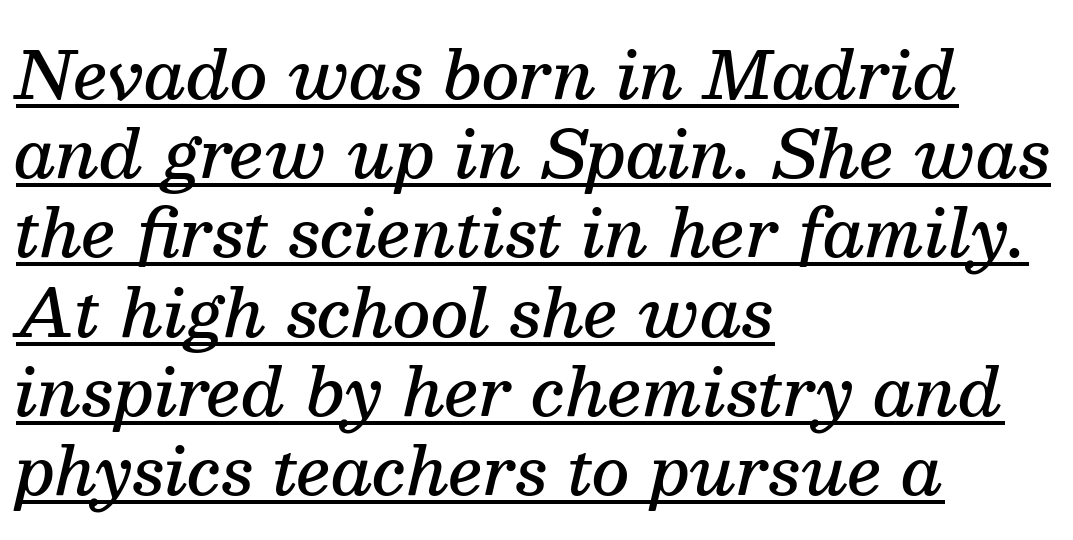
The image shows 66 px semibold serif type, italic (leaning right); set left-aligned, line spacing 1.2x, normal letter spacing, underlined; medium stroke contrast and a medium x-height.
